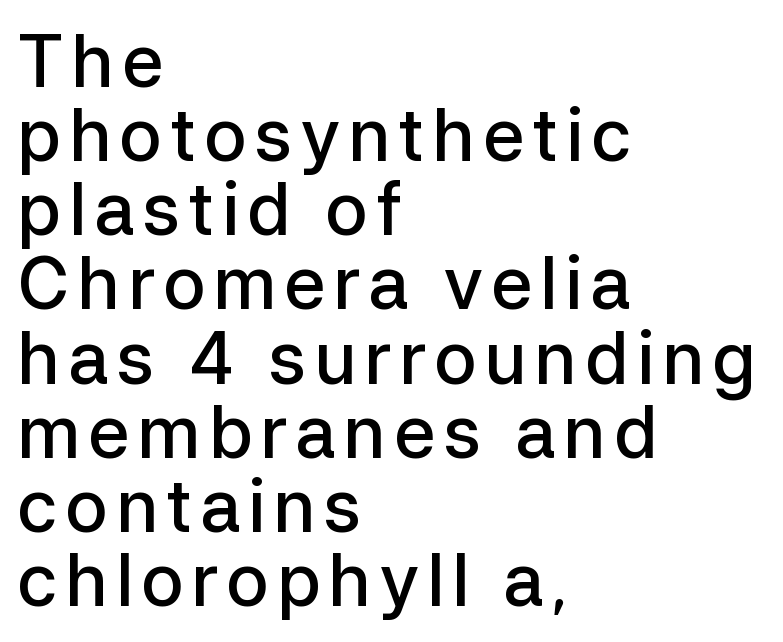
The specimen reads as upright at a glance. Plain, unruled lines of type. Strokes here are thickened, but only to semibold level. This block would grow much taller if given ordinary leading; it's compressed now. Note the varied advance widths — an 'i' is clearly narrower than an 'm'. The rendering anchors every line to the left-hand side.
